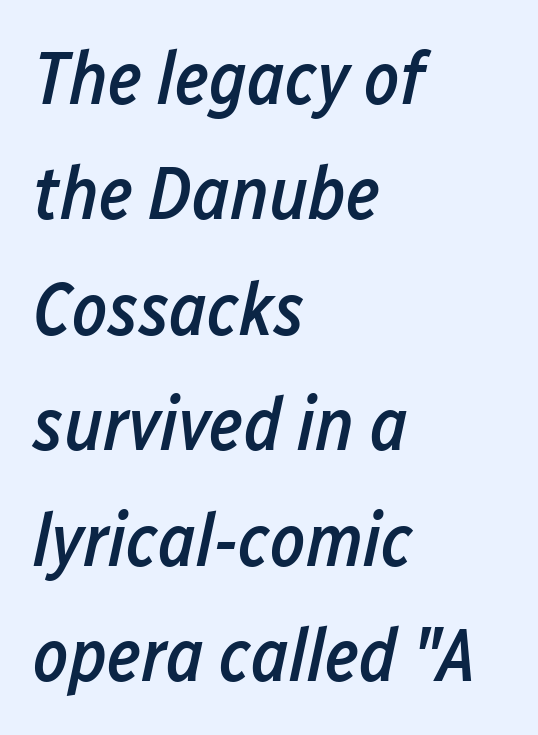
Q: Is the text bold? A: Semi-bold.
Q: Is the text italic (slanted)? A: Yes, it leans right by about 12 degrees.
Q: Is the text underlined? A: No.
Q: How is the paragraph aligned? A: Left-aligned.
Q: Is the spacing between letters normal or unusually wide? A: Normal.
Q: Is the spacing between lines tight, normal or loose? A: Normal.
Q: Width (condensed, normal, or wide)? A: Condensed.
Q: Stroke contrast? A: Low.
Q: x-height? A: Medium.
Q: Monospaced? A: No.
